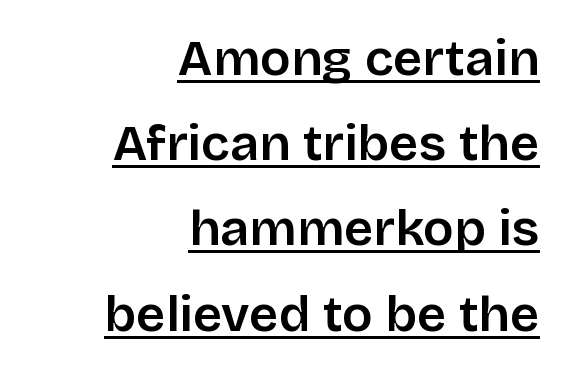
{"serif": "no", "italic": "no", "bold": "semi", "weight": "semibold", "width": "normal", "stroke_contrast": "low", "x_height": "large", "monospaced": "no", "underline": "yes", "align": "right", "line_spacing": "normal", "line_spacing_ratio": 1.67, "letter_spacing": "normal", "letter_spacing_em": 0.0, "glyph_px": 51}
